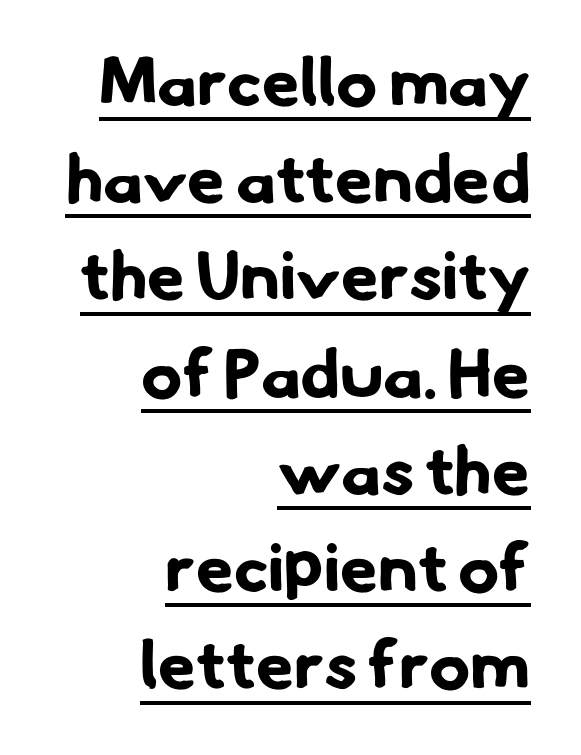
A continuous stroke trails under the words, as in a hyperlink. These lines are composed in type without serifs. Regular leading. The rendering keeps characters at their native spacing. Casual observation: everything's shoved over to the right. Proportional: the letters do not fall into vertical columns.
